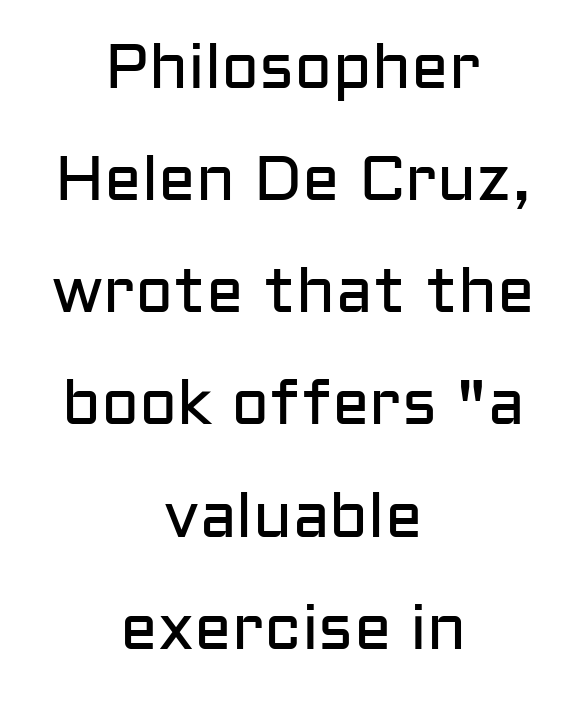
{"serif": "no", "italic": "no", "bold": "no", "weight": "regular", "width": "normal", "stroke_contrast": "low", "x_height": "medium", "monospaced": "no", "underline": "no", "align": "center", "line_spacing_ratio": 1.78, "letter_spacing": "normal", "letter_spacing_em": 0.0, "glyph_px": 63}
